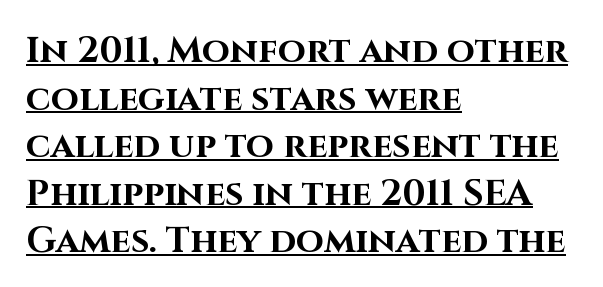
Q: Is the text bold? A: Yes.
Q: Is the text italic (slanted)? A: No, it is upright.
Q: Is the typeface a serif or a sans-serif typeface? A: Sans-serif.
Q: Is the text underlined? A: Yes.
Q: How is the paragraph aligned? A: Left-aligned.
Q: Is the spacing between letters normal or unusually wide? A: Normal.
Q: Is the spacing between lines tight, normal or loose? A: Normal.
Q: Width (condensed, normal, or wide)? A: Normal.
Q: Stroke contrast? A: High.
Q: x-height? A: Large.
Q: Monospaced? A: No.
